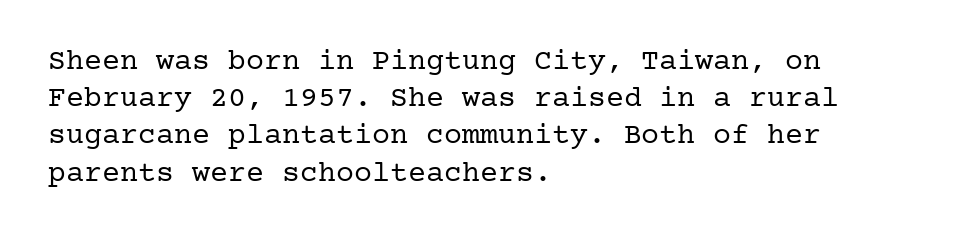
The image shows 30 px regular-weight serif type, upright; set left-aligned, line spacing 1.24x, normal letter spacing, not underlined; low stroke contrast and a medium x-height.
